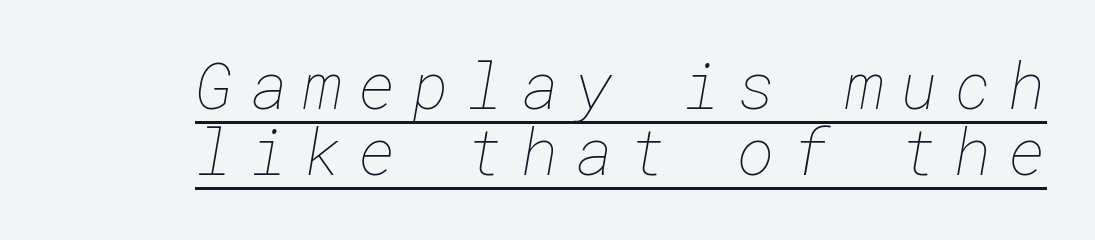
Q: Is the text bold? A: No.
Q: Is the text underlined? A: Yes.
Q: Is the spacing between letters normal or unusually wide? A: Unusually wide.
Q: Is the spacing between lines tight, normal or loose? A: Tight.
Q: Width (condensed, normal, or wide)? A: Normal.
Q: Stroke contrast? A: Low.
Q: x-height? A: Medium.
